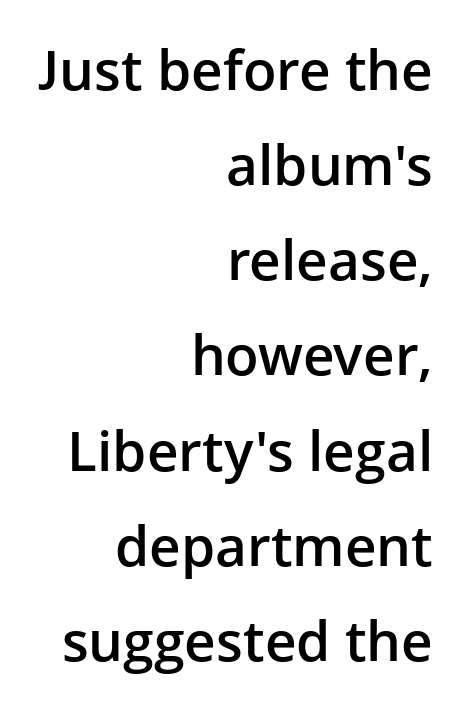
{"serif": "no", "italic": "no", "bold": "semi", "weight": "semibold", "width": "normal", "stroke_contrast": "low", "x_height": "medium", "monospaced": "no", "underline": "no", "align": "right", "line_spacing_ratio": 1.73, "letter_spacing": "normal", "letter_spacing_em": 0.0, "glyph_px": 55}
